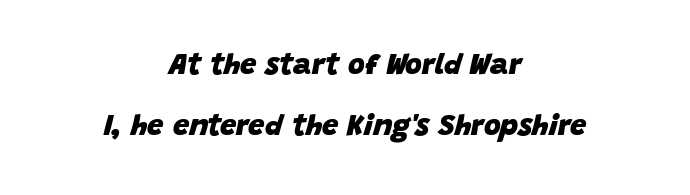
Q: Is the text bold? A: Yes.
Q: Is the text italic (slanted)? A: Yes, it leans right by about 15 degrees.
Q: Is the text underlined? A: No.
Q: How is the paragraph aligned? A: Centered.
Q: Is the spacing between letters normal or unusually wide? A: Normal.
Q: Is the spacing between lines tight, normal or loose? A: Loose.
Q: Width (condensed, normal, or wide)? A: Normal.
Q: Stroke contrast? A: Low.
Q: x-height? A: Large.
Q: Monospaced? A: No.
